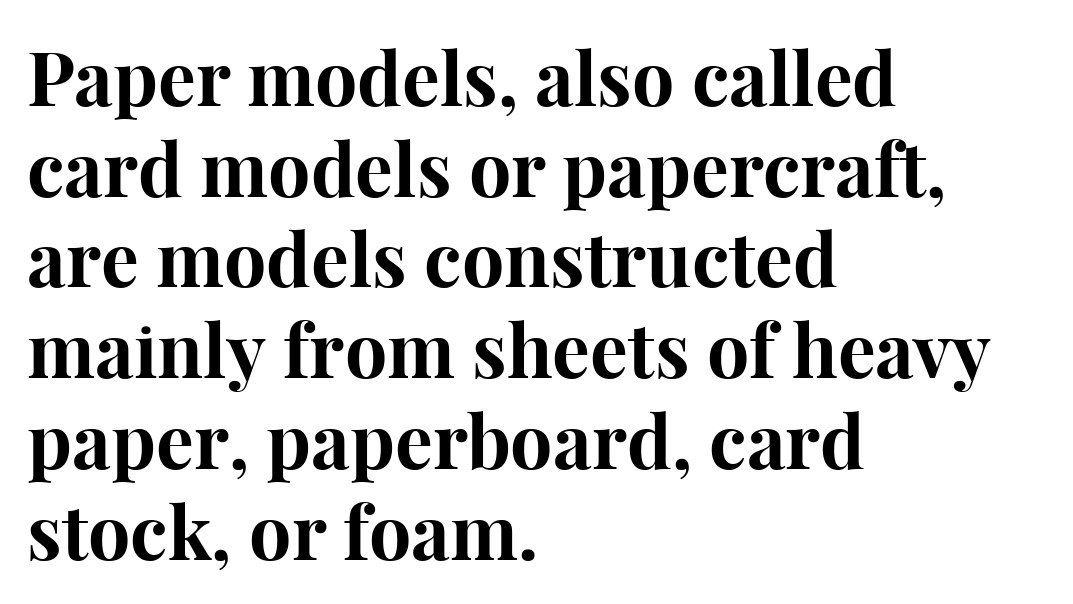
The image shows 75 px bold serif type, upright; set left-aligned, line spacing 1.21x, normal letter spacing, not underlined; high stroke contrast and a medium x-height.
